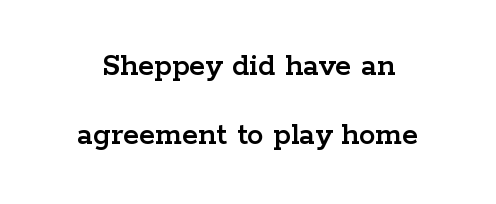
{"serif": "yes", "italic": "no", "width": "wide", "stroke_contrast": "low", "x_height": "medium", "monospaced": "no", "underline": "no", "line_spacing": "loose", "line_spacing_ratio": 2.1, "letter_spacing": "normal", "letter_spacing_em": 0.0, "glyph_px": 33}
